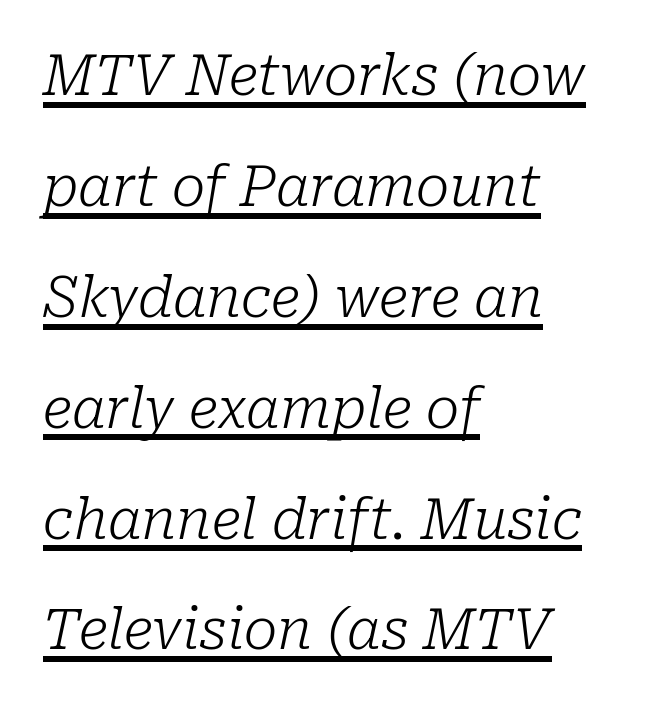
The image shows 56 px light serif type, italic (leaning right); set left-aligned, loose line spacing (1.98x), normal letter spacing, underlined; low stroke contrast and a medium x-height.
